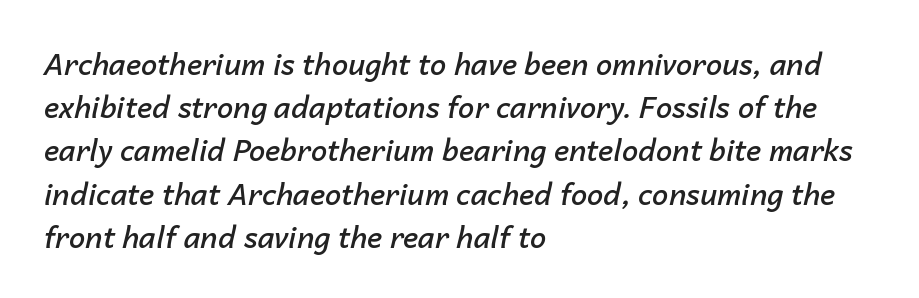
Q: Is the text bold? A: Semi-bold.
Q: Is the text italic (slanted)? A: Yes, it leans right by about 14 degrees.
Q: Is the text underlined? A: No.
Q: How is the paragraph aligned? A: Left-aligned.
Q: Is the spacing between letters normal or unusually wide? A: Normal.
Q: Is the spacing between lines tight, normal or loose? A: Normal.
Q: Width (condensed, normal, or wide)? A: Normal.
Q: Stroke contrast? A: Low.
Q: x-height? A: Medium.
Q: Monospaced? A: No.
